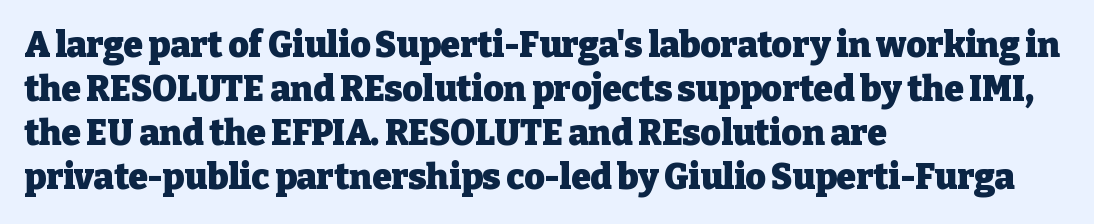
Does extra space separate the letters? No, they use regular spacing. What weight is shown? A full bold with thick strokes. Every row of glyphs begins at an identical x-position on the left. Leading: standard.
